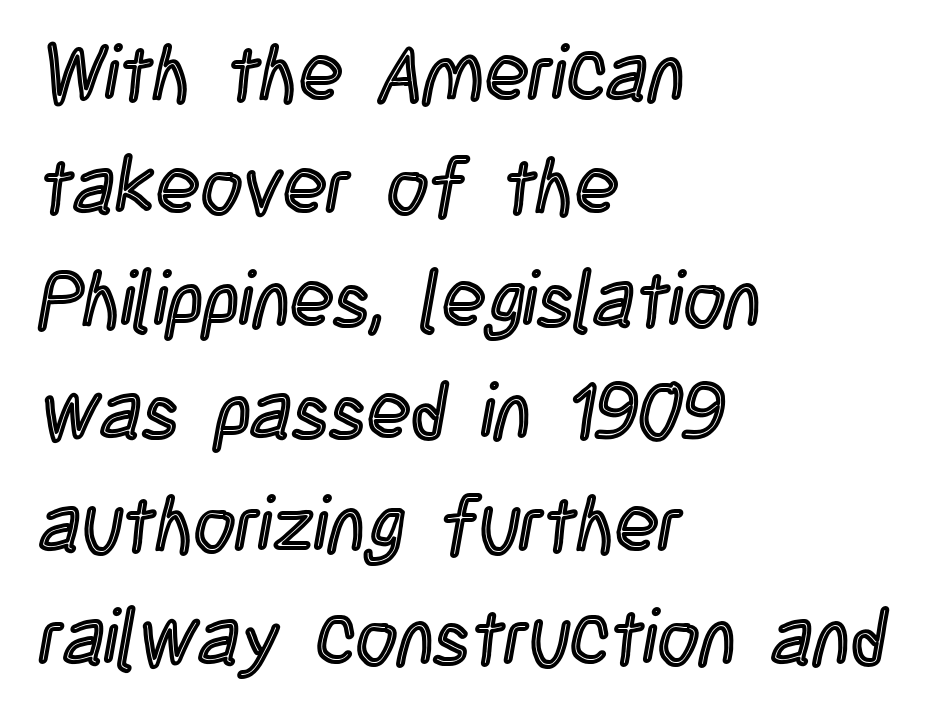
The passage shown is not underscored anywhere. Caption: standard tracking, unaltered. Compared with a centered layout, this one pins lines to the left instead. A normal amount of white space separates one row of letters from the next.
